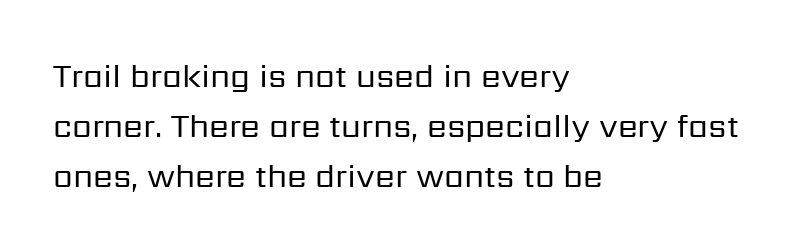
Q: Is the text bold? A: No.
Q: Is the text italic (slanted)? A: No, it is upright.
Q: Is the typeface a serif or a sans-serif typeface? A: Sans-serif.
Q: Is the text underlined? A: No.
Q: How is the paragraph aligned? A: Left-aligned.
Q: Is the spacing between letters normal or unusually wide? A: Normal.
Q: Is the spacing between lines tight, normal or loose? A: Normal.
Q: Width (condensed, normal, or wide)? A: Normal.
Q: Stroke contrast? A: Low.
Q: x-height? A: Medium.
Q: Monospaced? A: No.
